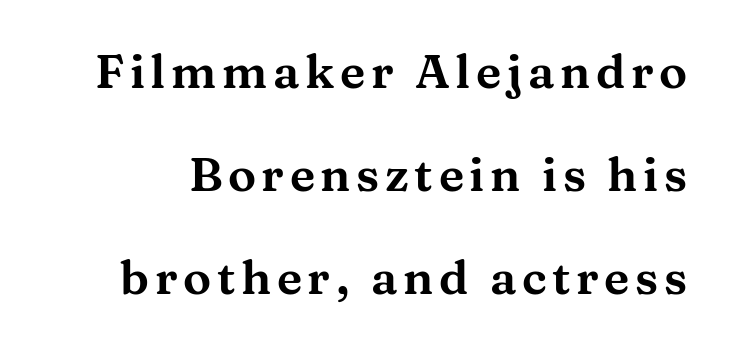
The image shows 47 px wide serif type, upright; set loose line spacing (2.19x), not underlined; medium stroke contrast and a medium x-height.
